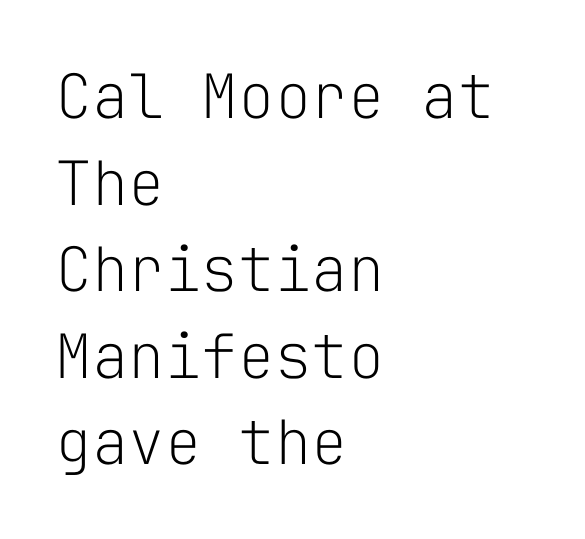
{"serif": "no", "italic": "no", "bold": "no", "weight": "light", "width": "normal", "stroke_contrast": "low", "x_height": "medium", "monospaced": "yes", "underline": "no", "align": "left", "line_spacing": "normal", "line_spacing_ratio": 1.42, "letter_spacing": "normal", "letter_spacing_em": 0.0, "glyph_px": 61}
